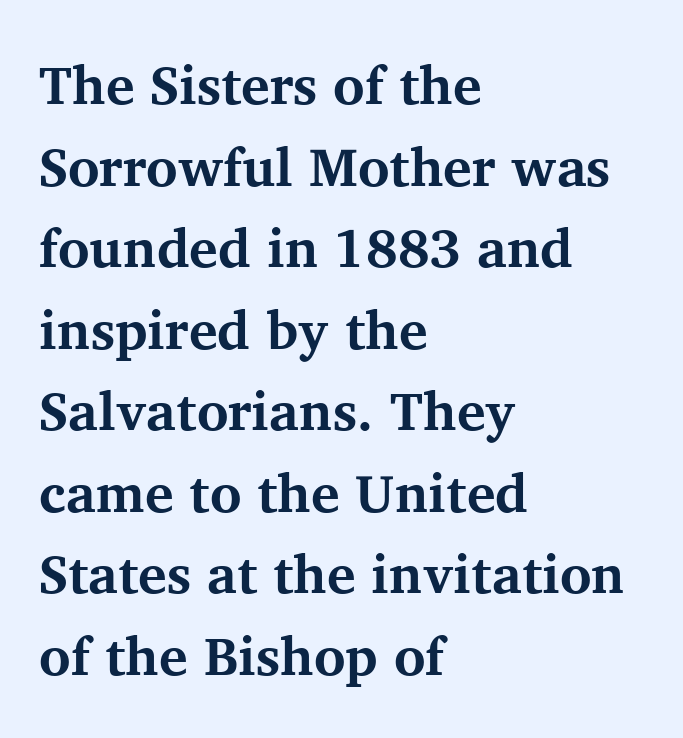
{"serif": "yes", "italic": "no", "bold": "yes", "weight": "bold", "width": "normal", "stroke_contrast": "medium", "x_height": "medium", "monospaced": "no", "underline": "no", "align": "left", "line_spacing": "normal", "line_spacing_ratio": 1.51, "letter_spacing": "normal", "letter_spacing_em": 0.0, "glyph_px": 54}
